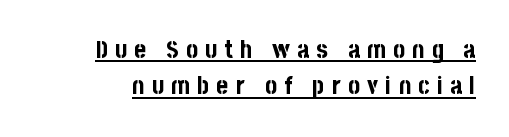
{"italic": "no", "bold": "yes", "underline": "yes", "line_spacing": "normal", "line_spacing_ratio": 1.45, "letter_spacing": "wide", "letter_spacing_em": 0.29, "glyph_px": 25}
